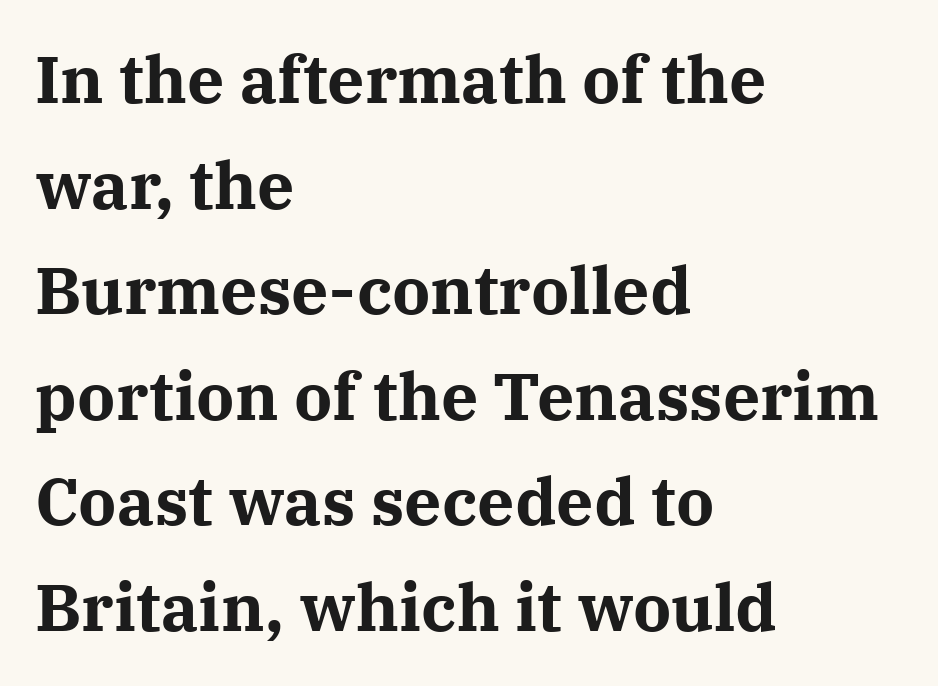
{"serif": "yes", "italic": "no", "bold": "yes", "weight": "bold", "width": "normal", "stroke_contrast": "medium", "x_height": "medium", "monospaced": "no", "underline": "no", "align": "left", "line_spacing": "normal", "line_spacing_ratio": 1.6, "letter_spacing": "normal", "letter_spacing_em": 0.0, "glyph_px": 66}
